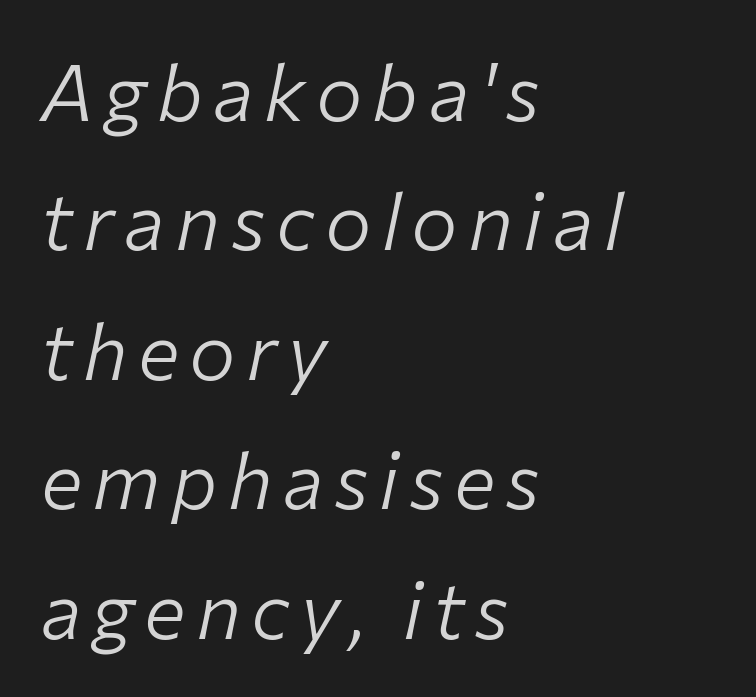
{"italic": "yes", "lean": "right", "slant_degrees": 12, "bold": "no", "weight": "light", "width": "normal", "stroke_contrast": "low", "x_height": "medium", "monospaced": "no", "underline": "no", "align": "left", "line_spacing": "normal", "line_spacing_ratio": 1.66, "glyph_px": 78}
